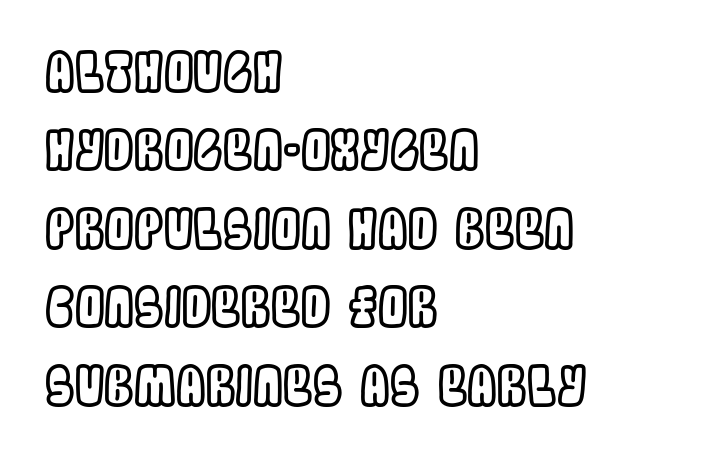
The image shows 53 px condensed type, upright; set left-aligned, normal line spacing (1.48x), normal letter spacing, not underlined; a large x-height.
